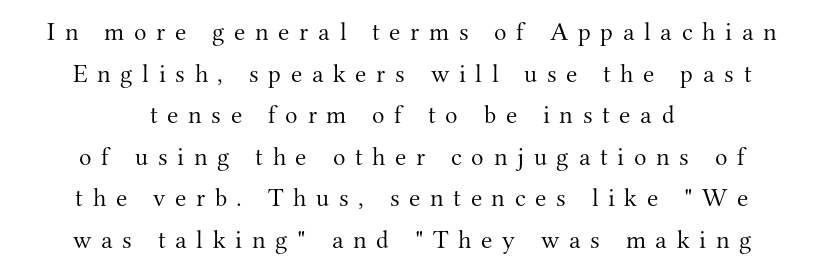
{"italic": "no", "bold": "no", "underline": "no", "align": "center", "line_spacing": "normal", "line_spacing_ratio": 1.6, "letter_spacing": "wide", "letter_spacing_em": 0.37, "glyph_px": 26}
